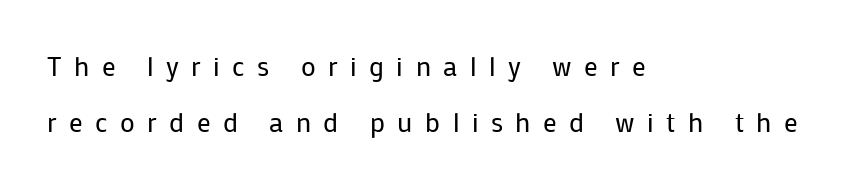
The line-height multiplier appears high, well above default. Line starts are locked; line ends wander. Does extra space separate the letters? Yes, quite a lot of it. The foot of each line stays bare and open. In terms of posture, this sample is upright.
